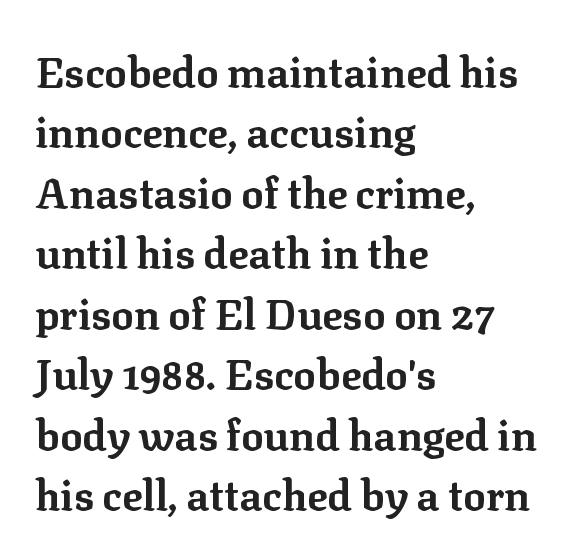
The image shows 42 px bold serif type, upright; set left-aligned, normal line spacing (1.44x), normal letter spacing, not underlined; low stroke contrast and a medium x-height.
